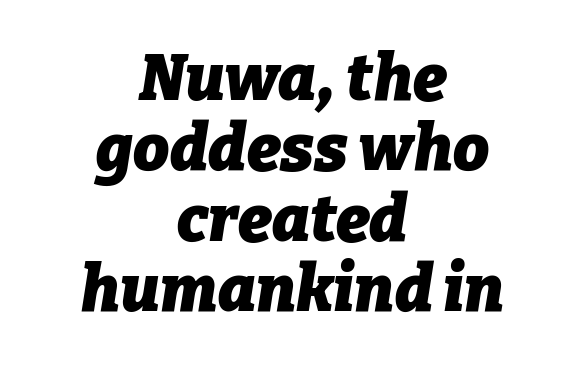
Q: Is the text bold? A: Yes.
Q: Is the text italic (slanted)? A: Yes, it leans right by about 9 degrees.
Q: Is the text underlined? A: No.
Q: How is the paragraph aligned? A: Centered.
Q: Is the spacing between letters normal or unusually wide? A: Normal.
Q: Is the spacing between lines tight, normal or loose? A: Tight.
Q: Width (condensed, normal, or wide)? A: Normal.
Q: Stroke contrast? A: Low.
Q: x-height? A: Medium.
Q: Monospaced? A: No.
